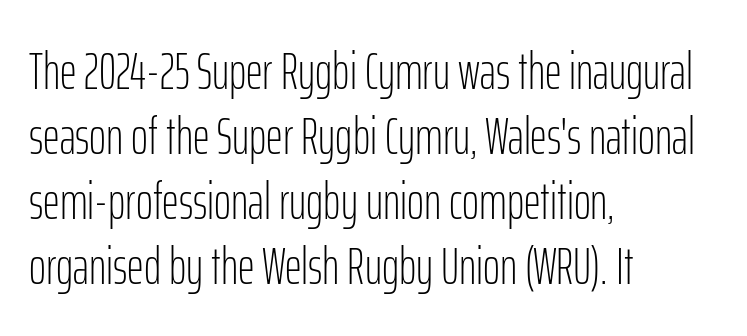
Q: Is the text bold? A: No.
Q: Is the text italic (slanted)? A: No, it is upright.
Q: Is the typeface a serif or a sans-serif typeface? A: Sans-serif.
Q: Is the text underlined? A: No.
Q: How is the paragraph aligned? A: Left-aligned.
Q: Is the spacing between letters normal or unusually wide? A: Normal.
Q: Is the spacing between lines tight, normal or loose? A: Normal.
Q: Width (condensed, normal, or wide)? A: Condensed.
Q: Stroke contrast? A: Low.
Q: x-height? A: Medium.
Q: Monospaced? A: No.
